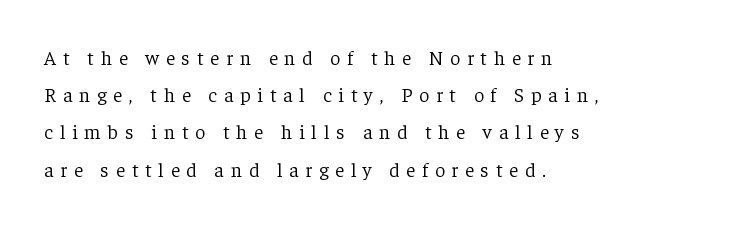
Q: Is the text bold? A: No.
Q: Is the text italic (slanted)? A: No, it is upright.
Q: Is the text underlined? A: No.
Q: How is the paragraph aligned? A: Left-aligned.
Q: Is the spacing between letters normal or unusually wide? A: Unusually wide.
